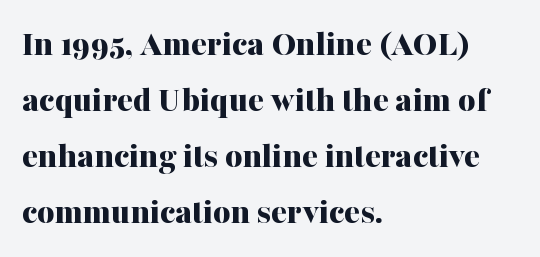
The image shows 37 px bold serif type, upright; set left-aligned, normal line spacing (1.51x), normal letter spacing, not underlined; medium stroke contrast and a medium x-height.
